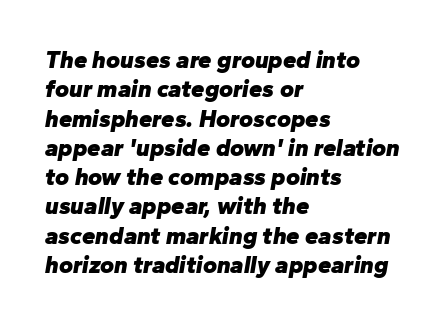
Q: Is the text bold? A: Yes.
Q: Is the text italic (slanted)? A: Yes, it leans right by about 10 degrees.
Q: Is the text underlined? A: No.
Q: How is the paragraph aligned? A: Left-aligned.
Q: Is the spacing between letters normal or unusually wide? A: Normal.
